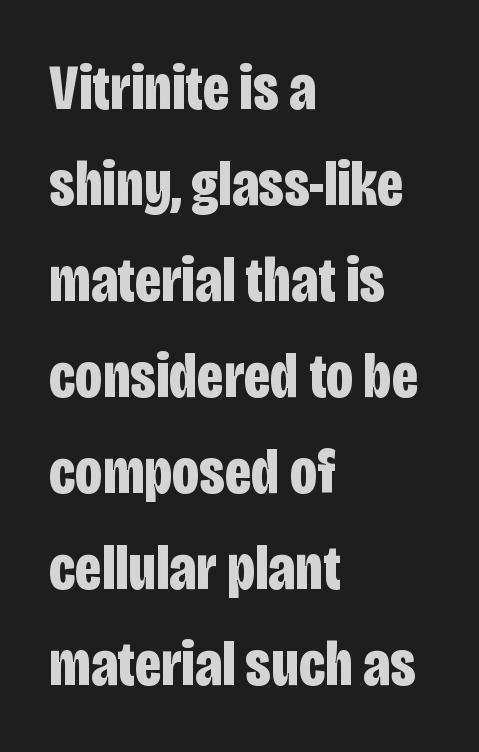
The leading is moderate, giving the passage an even texture. This rendering leaves character spacing at its baseline value. Summary of weight: heavy, a full bold. Notice how the stems are strictly vertical — no italics here. Grotesque or geometric, the face here clearly has no serifs. Descenders are the only things crossing below the line.
